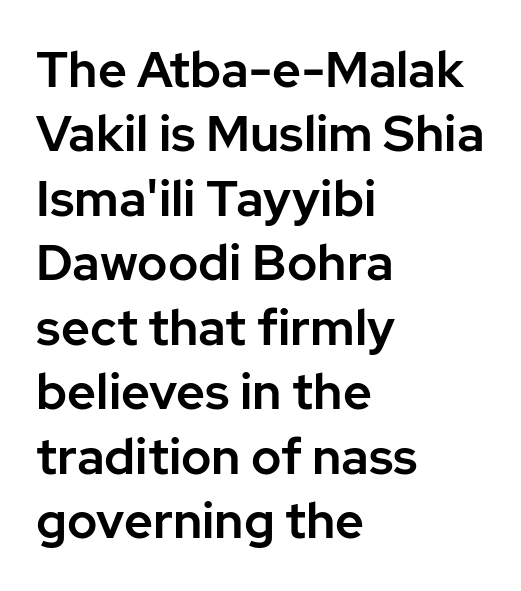
The image shows 50 px sans-serif type, upright; set left-aligned, normal line spacing (1.29x), normal letter spacing, not underlined; low stroke contrast and a medium x-height.
